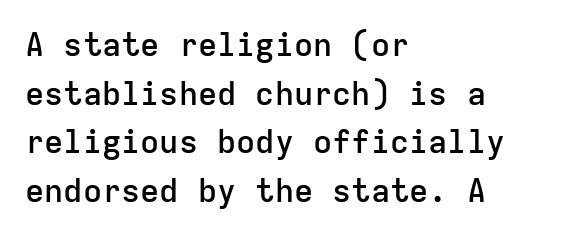
{"serif": "no", "italic": "no", "bold": "semi", "weight": "semibold", "width": "normal", "stroke_contrast": "low", "x_height": "medium", "monospaced": "yes", "underline": "no", "align": "left", "line_spacing": "normal", "line_spacing_ratio": 1.52, "letter_spacing": "normal", "letter_spacing_em": 0.0, "glyph_px": 32}
